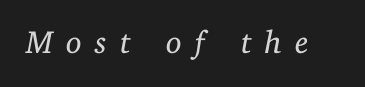
Q: Is the text bold? A: No.
Q: Is the text italic (slanted)? A: Yes, it leans right by about 11 degrees.
Q: Is the typeface a serif or a sans-serif typeface? A: Serif.
Q: Is the text underlined? A: No.
Q: Is the spacing between letters normal or unusually wide? A: Unusually wide.
Q: Width (condensed, normal, or wide)? A: Normal.
Q: Stroke contrast? A: Low.
Q: x-height? A: Medium.
Q: Monospaced? A: No.
